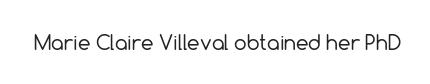
Q: Is the text bold? A: No.
Q: Is the text italic (slanted)? A: No, it is upright.
Q: Is the text underlined? A: No.
Q: Is the spacing between letters normal or unusually wide? A: Normal.
